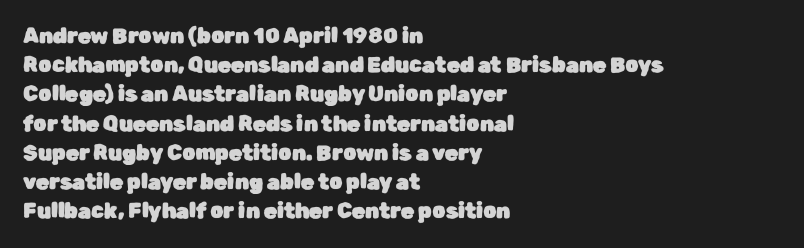
Q: Is the text italic (slanted)? A: No, it is upright.
Q: Is the text underlined? A: No.
Q: How is the paragraph aligned? A: Left-aligned.
Q: Is the spacing between letters normal or unusually wide? A: Normal.
Q: Is the spacing between lines tight, normal or loose? A: Normal.
